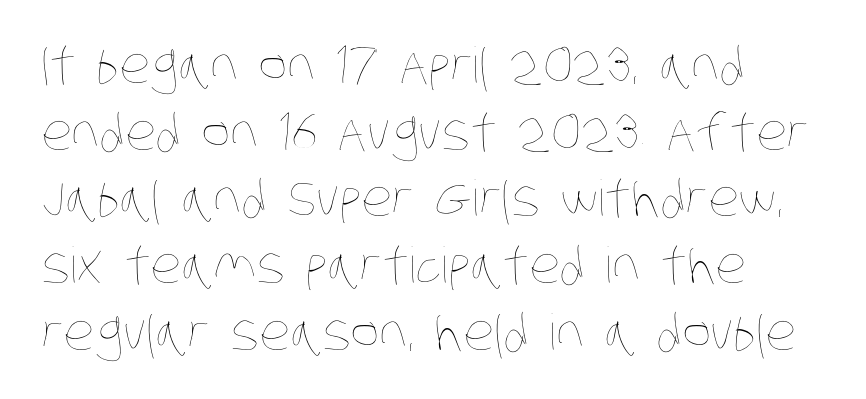
The image shows 49 px thin, condensed type; set left-aligned, normal line spacing (1.36x), normal letter spacing, not underlined; low stroke contrast and a large x-height.
